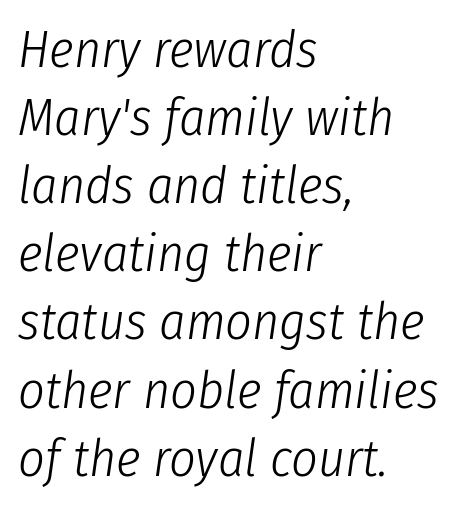
Compared with typical body copy, the letter spacing here is the same. The rendering anchors every line to the left-hand side. Normally led — the rows are evenly, conventionally spaced. Descenders hang freely into open space.
